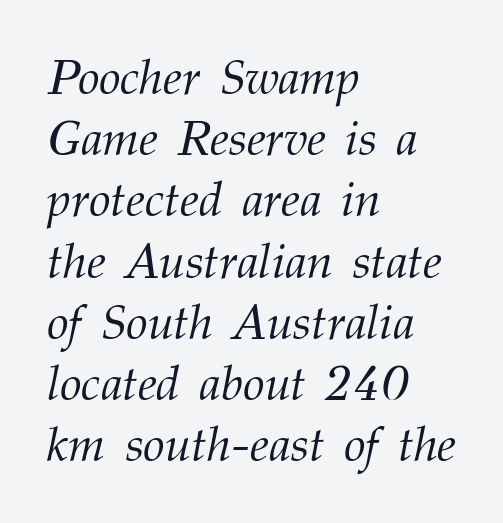
The image shows 49 px light serif type, italic (leaning right); set left-aligned, normal line spacing (1.25x), normal letter spacing, not underlined; medium stroke contrast and a medium x-height.
